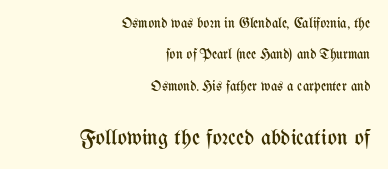
The string is rendered with underlining switched off. No chunkiness to these letters — they're not bold. Typeset ragged left — the right edge is the straight one. Widely set lines give the paragraph a tall, airy silhouette. Standard letterfit; no display-style spreading of the glyphs. Two sizes are in play, and the larger belongs to the second block.
